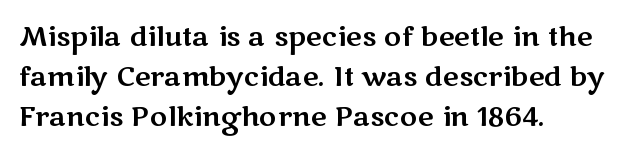
{"italic": "no", "underline": "no", "align": "left", "line_spacing": "normal", "line_spacing_ratio": 1.49, "letter_spacing": "normal", "letter_spacing_em": 0.0, "glyph_px": 27}
